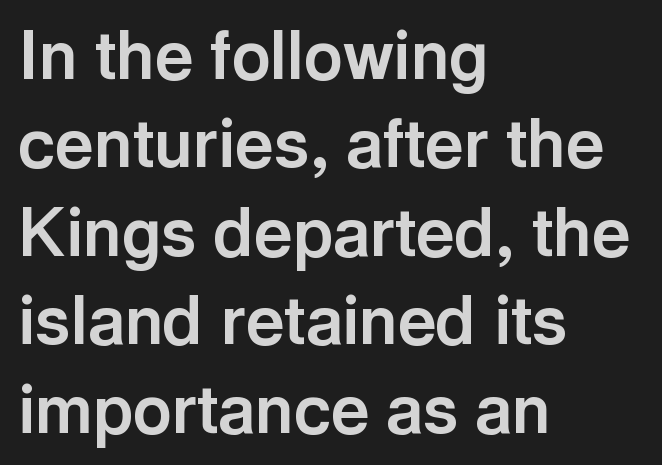
{"serif": "no", "italic": "no", "bold": "yes", "weight": "bold", "width": "normal", "x_height": "medium", "monospaced": "no", "underline": "no", "align": "left", "line_spacing": "normal", "line_spacing_ratio": 1.32, "letter_spacing": "normal", "letter_spacing_em": 0.0, "glyph_px": 67}
